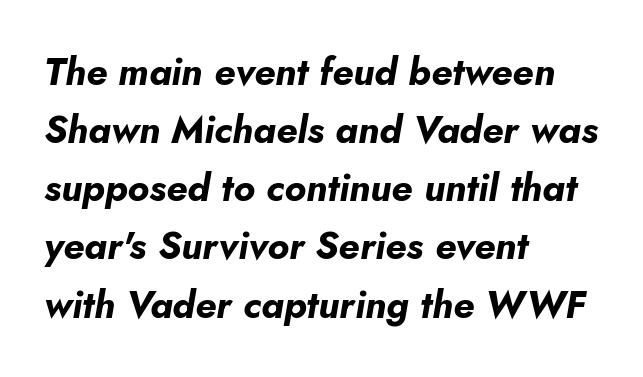
Q: Is the text bold? A: Yes.
Q: Is the text italic (slanted)? A: Yes, it leans right by about 5 degrees.
Q: Is the text underlined? A: No.
Q: How is the paragraph aligned? A: Left-aligned.
Q: Is the spacing between letters normal or unusually wide? A: Normal.
Q: Is the spacing between lines tight, normal or loose? A: Normal.
Q: Width (condensed, normal, or wide)? A: Normal.
Q: Stroke contrast? A: Low.
Q: x-height? A: Small.
Q: Monospaced? A: No.
